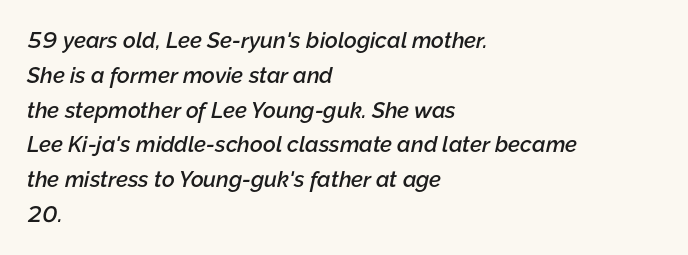
Q: Is the text bold? A: Semi-bold.
Q: Is the text italic (slanted)? A: Yes, it leans right by about 12 degrees.
Q: Is the text underlined? A: No.
Q: How is the paragraph aligned? A: Left-aligned.
Q: Is the spacing between letters normal or unusually wide? A: Normal.
Q: Is the spacing between lines tight, normal or loose? A: Normal.
